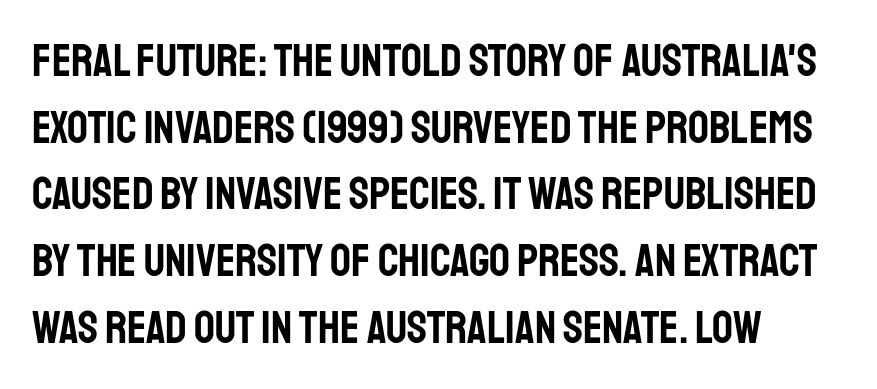
{"serif": "no", "italic": "no", "width": "condensed", "stroke_contrast": "low", "x_height": "large", "monospaced": "no", "underline": "no", "align": "left", "line_spacing": "normal", "line_spacing_ratio": 1.45, "letter_spacing": "normal", "letter_spacing_em": 0.0, "glyph_px": 46}
